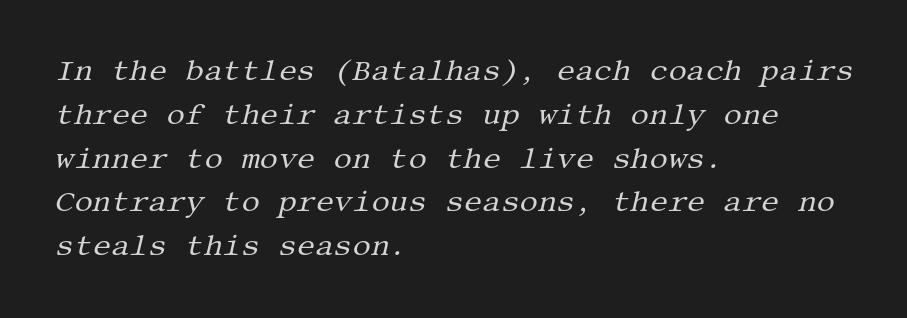
Q: Is the text bold? A: No.
Q: Is the text italic (slanted)? A: Yes, it leans right by about 13 degrees.
Q: Is the typeface a serif or a sans-serif typeface? A: Serif.
Q: Is the text underlined? A: No.
Q: How is the paragraph aligned? A: Left-aligned.
Q: Is the spacing between letters normal or unusually wide? A: Normal.
Q: Is the spacing between lines tight, normal or loose? A: Normal.
Q: Width (condensed, normal, or wide)? A: Normal.
Q: Stroke contrast? A: Medium.
Q: x-height? A: Large.
